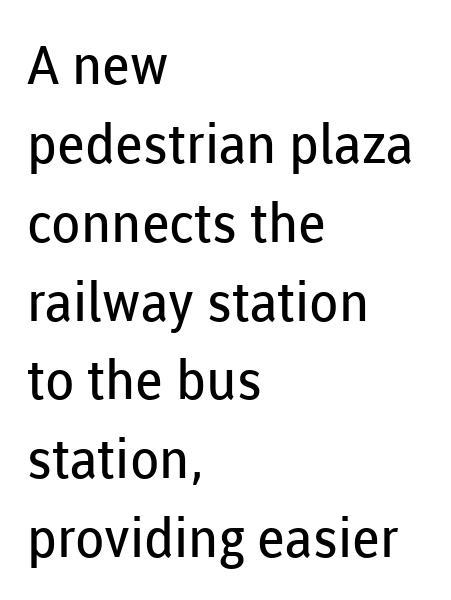
The image shows 54 px regular-weight sans-serif type, upright; set left-aligned, normal line spacing (1.46x), normal letter spacing, not underlined; low stroke contrast and a medium x-height.
